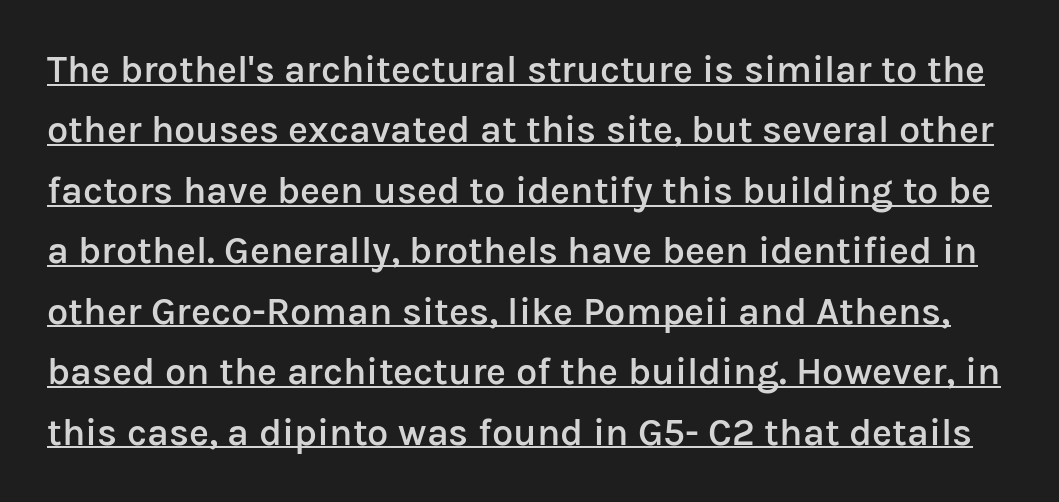
{"serif": "no", "italic": "no", "bold": "semi", "weight": "semibold", "width": "normal", "stroke_contrast": "low", "x_height": "medium", "monospaced": "no", "underline": "yes", "line_spacing": "normal", "line_spacing_ratio": 1.59, "letter_spacing": "normal", "letter_spacing_em": 0.0, "glyph_px": 38}
